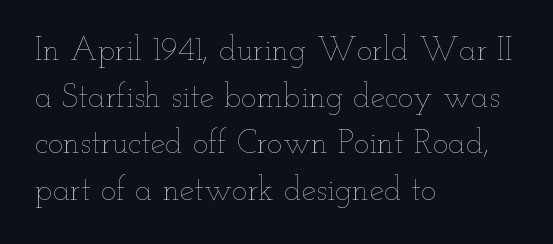
{"italic": "no", "bold": "no", "weight": "thin", "width": "wide", "stroke_contrast": "low", "x_height": "small", "monospaced": "no", "underline": "no", "align": "left", "line_spacing": "normal", "line_spacing_ratio": 1.41, "letter_spacing": "normal", "letter_spacing_em": 0.0, "glyph_px": 33}
